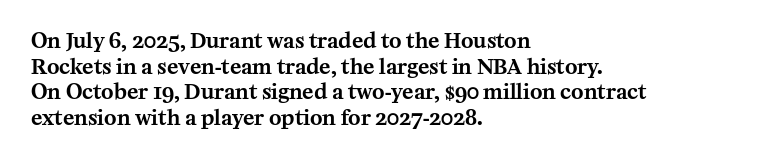
Line beginnings align vertically; line endings do not. Posture: vertical. A typesetter would call this zero additional tracking. The baseline area is clear.
